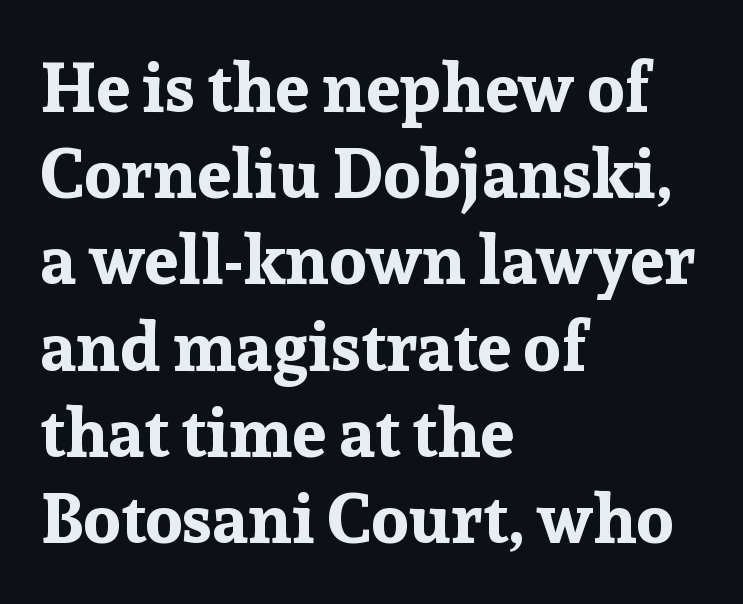
{"serif": "yes", "italic": "no", "bold": "yes", "weight": "bold", "width": "normal", "stroke_contrast": "low", "x_height": "medium", "monospaced": "no", "underline": "no", "align": "left", "line_spacing": "normal", "line_spacing_ratio": 1.25, "letter_spacing": "normal", "letter_spacing_em": 0.0, "glyph_px": 69}
